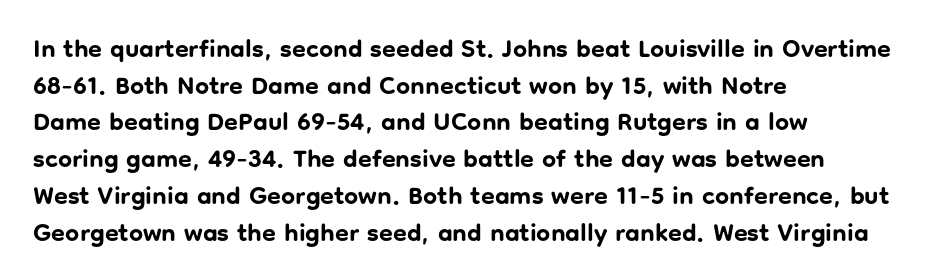
The image shows 25 px bold type, upright; set left-aligned, normal line spacing (1.47x), normal letter spacing, not underlined.
